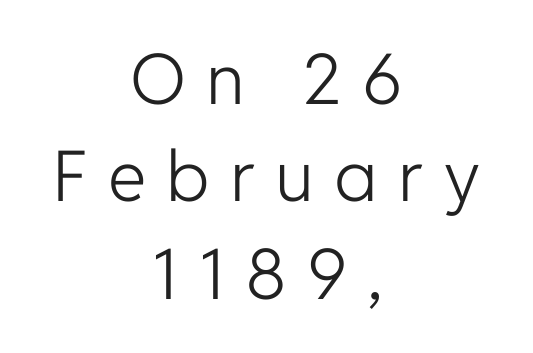
Q: Is the text bold? A: No.
Q: Is the text italic (slanted)? A: No, it is upright.
Q: Is the typeface a serif or a sans-serif typeface? A: Sans-serif.
Q: Is the text underlined? A: No.
Q: How is the paragraph aligned? A: Centered.
Q: Is the spacing between letters normal or unusually wide? A: Unusually wide.
Q: Is the spacing between lines tight, normal or loose? A: Normal.
Q: Width (condensed, normal, or wide)? A: Normal.
Q: Stroke contrast? A: Low.
Q: x-height? A: Medium.
Q: Monospaced? A: No.
